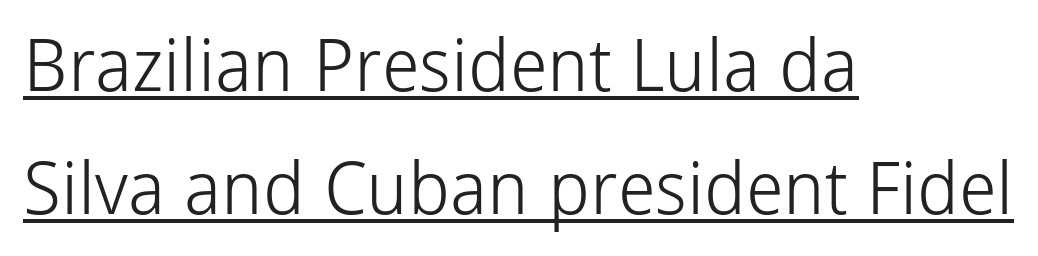
Somebody hit Ctrl+U on this one — the words are underlined. The rendering uses natural spacing where letterforms have individual widths. The designer left line spacing at the default. The paragraph has a hard left edge and a soft right edge. The face looks like a standard text weight, possibly lighter.
